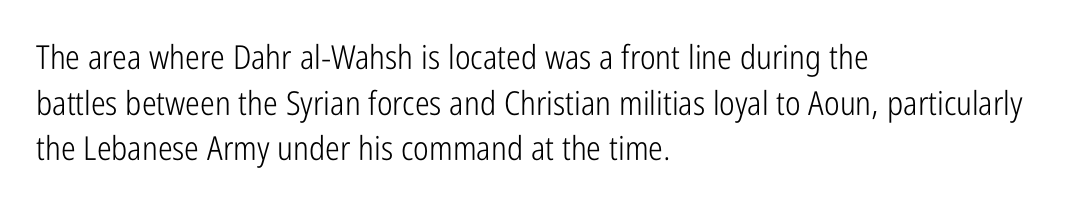
Stems and bowls with no extra thickness — not bold. Observe the absence of serifs on each vertical stroke in this sample. The foot of each line stays bare and open. In terms of letterspacing, this is plain default setting. The passage shown stacks its lines at a standard gap.
